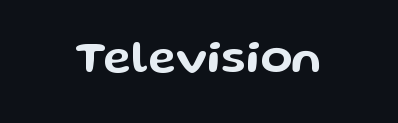
The image shows 46 px wide sans-serif type, upright; set normal letter spacing, not underlined; low stroke contrast and a medium x-height.
